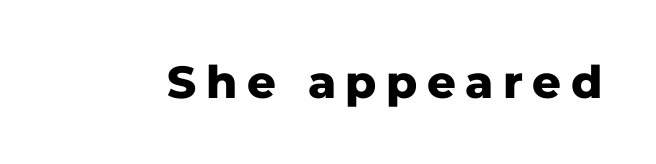
{"serif": "no", "italic": "no", "bold": "yes", "weight": "heavy", "width": "normal", "stroke_contrast": "low", "x_height": "medium", "monospaced": "no", "underline": "no", "letter_spacing": "wide", "letter_spacing_em": 0.21, "glyph_px": 45}
